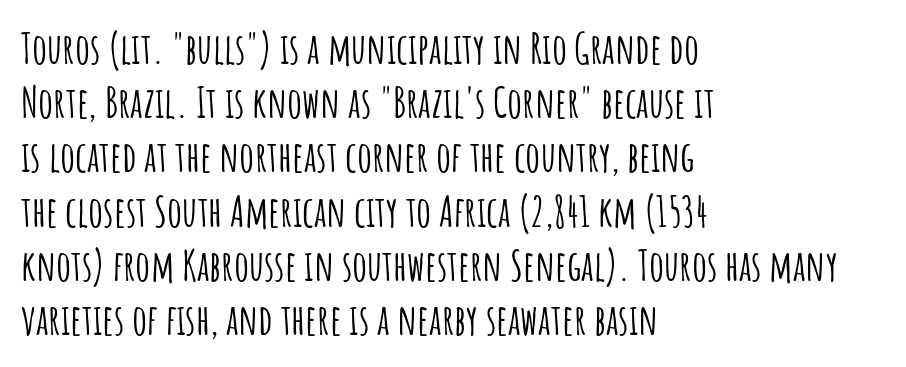
Between one letter and the next there's only the usual sliver of space. A typesetter would call this leading conventional body-copy spacing. Type without underlining. The designer went with a sans here, leaving each stem footless. Each line starts at the same left margin while the right side varies.
